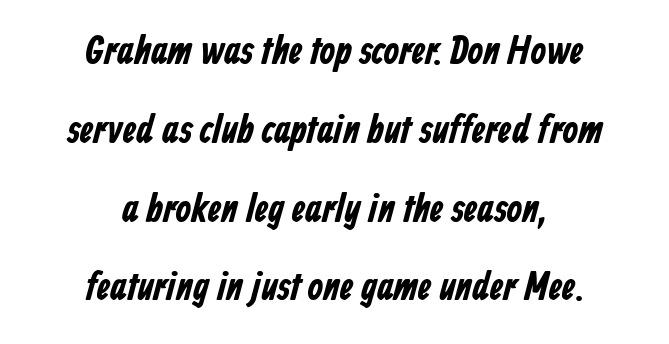
Q: Is the text bold? A: Yes.
Q: Is the typeface a serif or a sans-serif typeface? A: Sans-serif.
Q: Is the text underlined? A: No.
Q: How is the paragraph aligned? A: Centered.
Q: Is the spacing between letters normal or unusually wide? A: Normal.
Q: Is the spacing between lines tight, normal or loose? A: Loose.
Q: Width (condensed, normal, or wide)? A: Condensed.
Q: Stroke contrast? A: Low.
Q: x-height? A: Medium.
Q: Monospaced? A: No.
